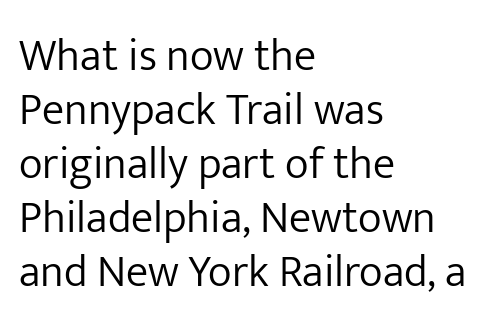
Spacing verdict: proportional, widths tailored to each character. Serif or sans? Sans — the stroke terminals are bare. The letters stand upright; this is a roman face. Glance below the letters and you will spot only blank space.
